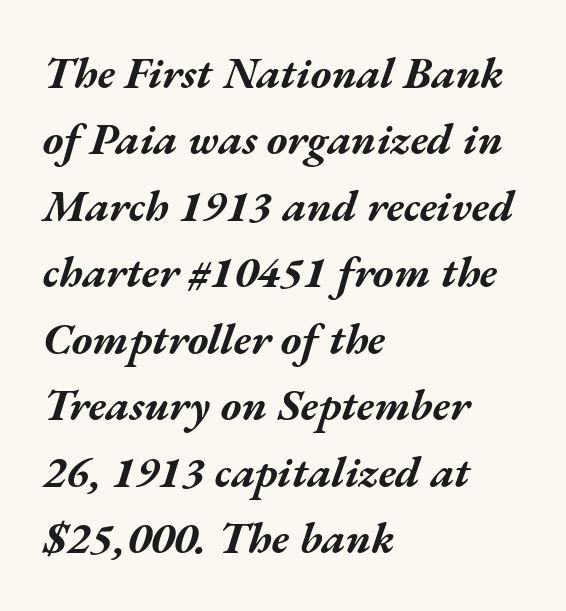
The image shows 44 px bold, wide type, italic (leaning right); set left-aligned, normal line spacing (1.51x), normal letter spacing, not underlined; medium stroke contrast and a medium x-height.
